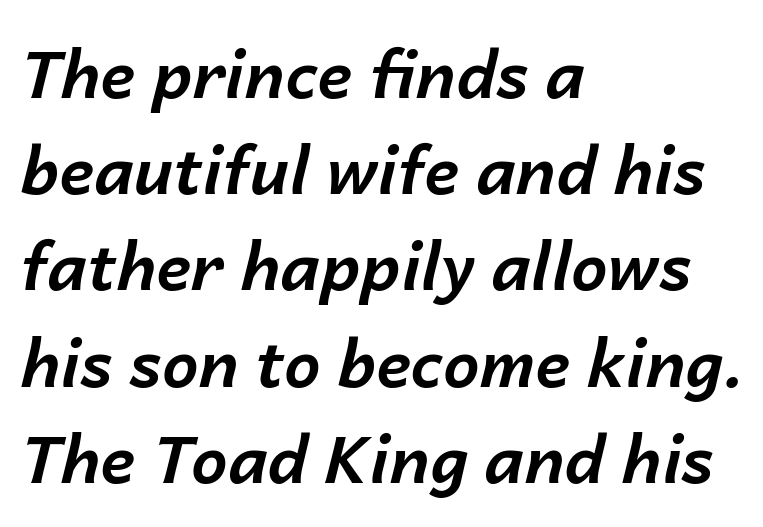
The image shows 65 px bold type, italic (leaning right); set left-aligned, normal line spacing (1.48x), normal letter spacing, not underlined; low stroke contrast and a medium x-height.
